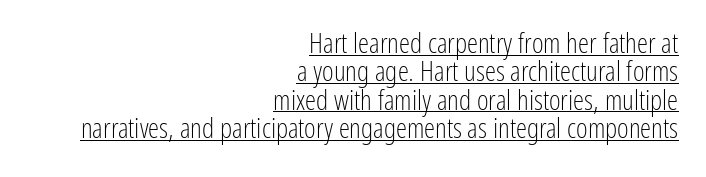
The image shows 28 px light, condensed sans-serif type, upright; set right-aligned, tight line spacing (1.01x), normal letter spacing, underlined; low stroke contrast and a medium x-height.
